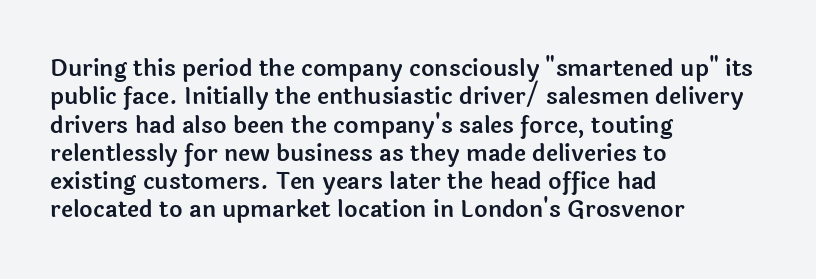
One-word summary of the alignment: left. These lines keep a tight, regular rhythm from letter to letter. Letters rest on an invisible, unmarked baseline. In terms of posture, this sample is upright.
